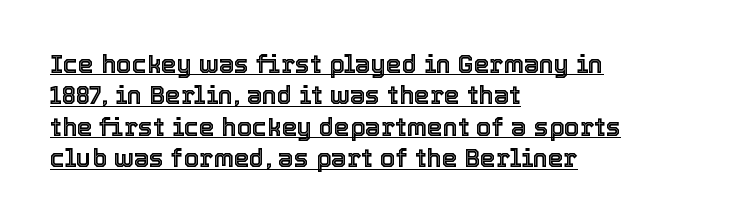
Q: Is the text italic (slanted)? A: No, it is upright.
Q: Is the text underlined? A: Yes.
Q: How is the paragraph aligned? A: Left-aligned.
Q: Is the spacing between letters normal or unusually wide? A: Normal.
Q: Is the spacing between lines tight, normal or loose? A: Normal.
